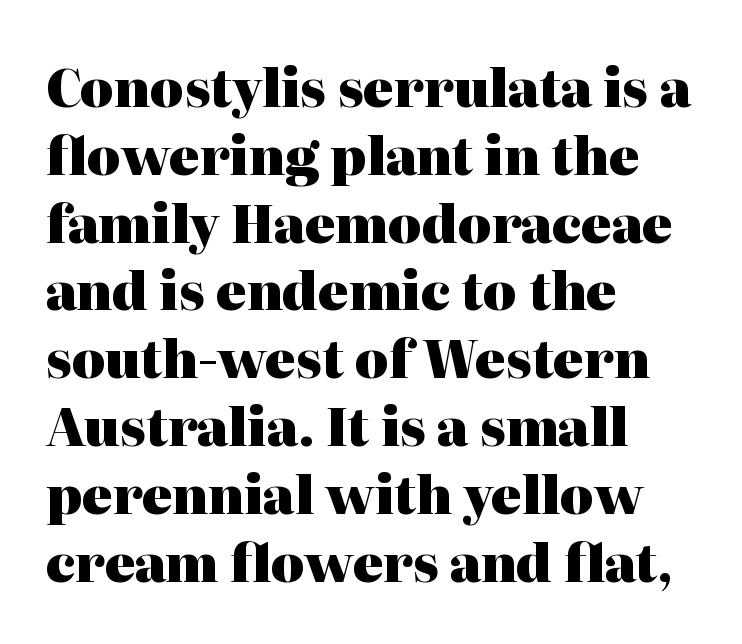
Its strokes are broad and dark, the hallmark of bold type. Descenders hang freely into open space. Line beginnings align vertically; line endings do not. There is no visible air inserted between adjacent glyphs. The passage shown stacks its lines at a standard gap. The face used here is proportionally spaced, like ordinary book or web type.
